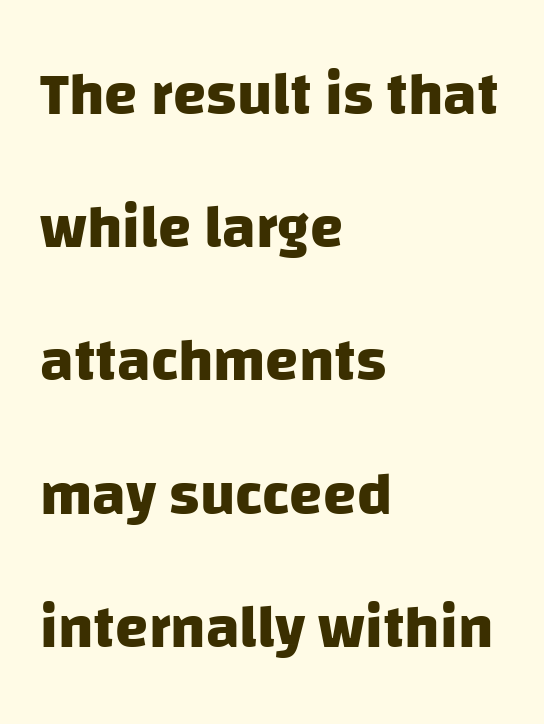
Q: Is the text bold? A: Yes.
Q: Is the typeface a serif or a sans-serif typeface? A: Sans-serif.
Q: Is the text underlined? A: No.
Q: How is the paragraph aligned? A: Left-aligned.
Q: Is the spacing between letters normal or unusually wide? A: Normal.
Q: Is the spacing between lines tight, normal or loose? A: Loose.
Q: Width (condensed, normal, or wide)? A: Normal.
Q: Stroke contrast? A: Low.
Q: x-height? A: Large.
Q: Monospaced? A: No.
